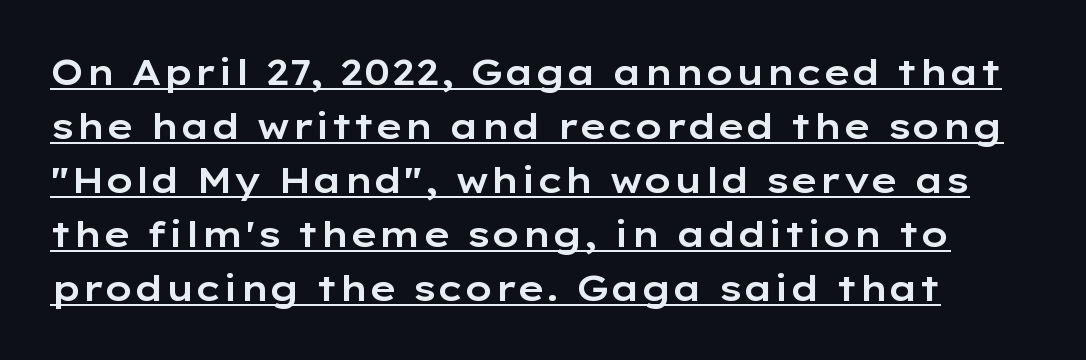
Glyph-to-glyph distance matches everyday printed text. In terms of letterform style, serifs are entirely absent. This is roman type, the default non-slanted kind. Spacing verdict: proportional, widths tailored to each character. The designer left line spacing at the default.
